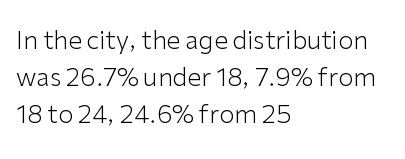
The image shows 25 px text type, upright; set left-aligned, normal line spacing (1.48x), normal letter spacing, not underlined.
